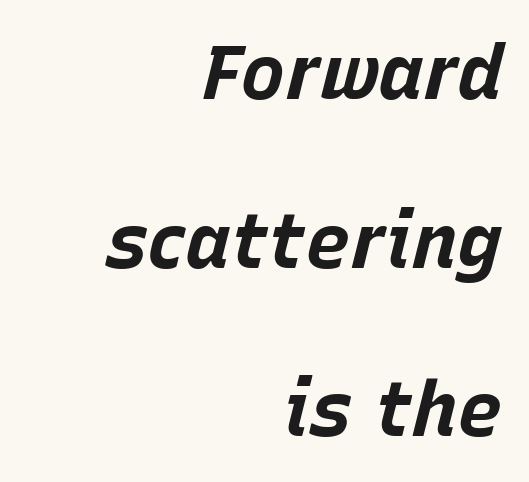
{"italic": "yes", "lean": "right", "slant_degrees": 15, "bold": "yes", "weight": "bold", "width": "normal", "stroke_contrast": "low", "x_height": "large", "monospaced": "no", "underline": "no", "align": "right", "line_spacing": "loose", "line_spacing_ratio": 2.22, "letter_spacing": "normal", "letter_spacing_em": 0.0, "glyph_px": 76}
